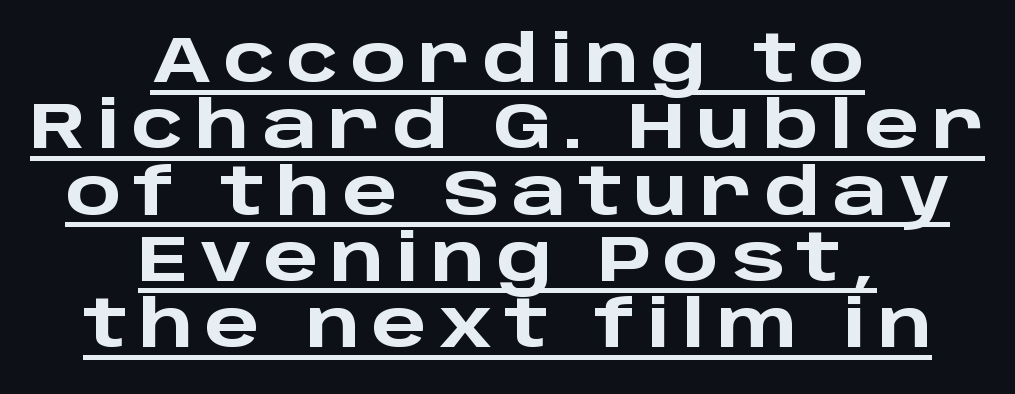
The designer dialed line spacing down below the default. The passage shown is emphatically bold. I'd call this a sans setting — the letters go barefoot. Spacing verdict: proportional, widths tailored to each character.
